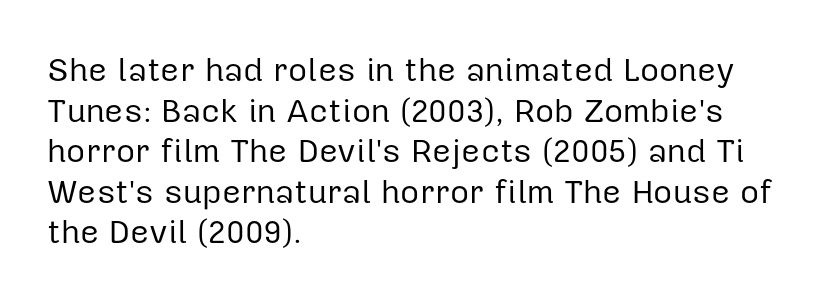
The image shows 33 px regular-weight sans-serif type, upright; set left-aligned, line spacing 1.23x, normal letter spacing, not underlined; low stroke contrast and a medium x-height.
